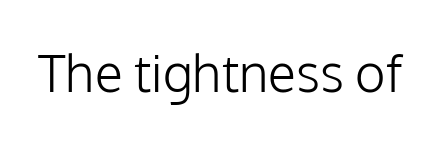
{"serif": "no", "italic": "no", "bold": "no", "weight": "light", "width": "normal", "stroke_contrast": "low", "x_height": "medium", "monospaced": "no", "underline": "no", "letter_spacing": "normal", "letter_spacing_em": 0.0, "glyph_px": 52}
